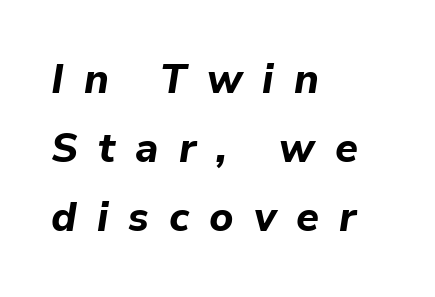
{"italic": "yes", "lean": "right", "slant_degrees": 9, "bold": "yes", "weight": "bold", "width": "normal", "stroke_contrast": "low", "x_height": "medium", "monospaced": "no", "underline": "no", "align": "left", "line_spacing": "normal", "line_spacing_ratio": 1.68, "letter_spacing": "wide", "letter_spacing_em": 0.49, "glyph_px": 41}
